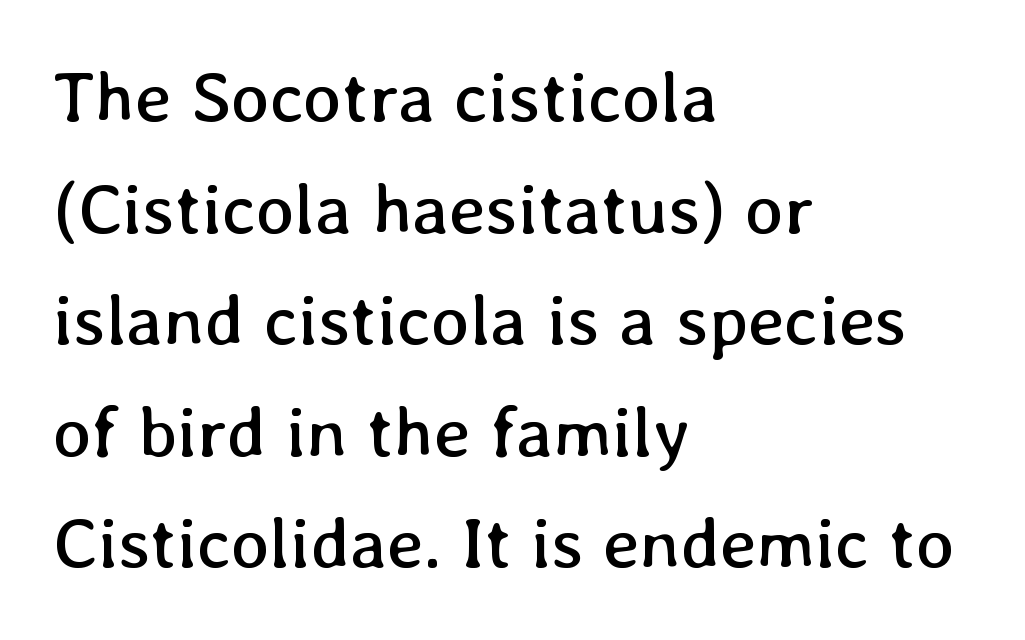
The passage shown is not underscored anywhere. These lines are rendered in a variable-pitch font. Students, observe: this is what conventionally led text looks like. Stroke mass is kept to a normal reading level or below. The lines are quadded left. These lines keep a tight, regular rhythm from letter to letter.
